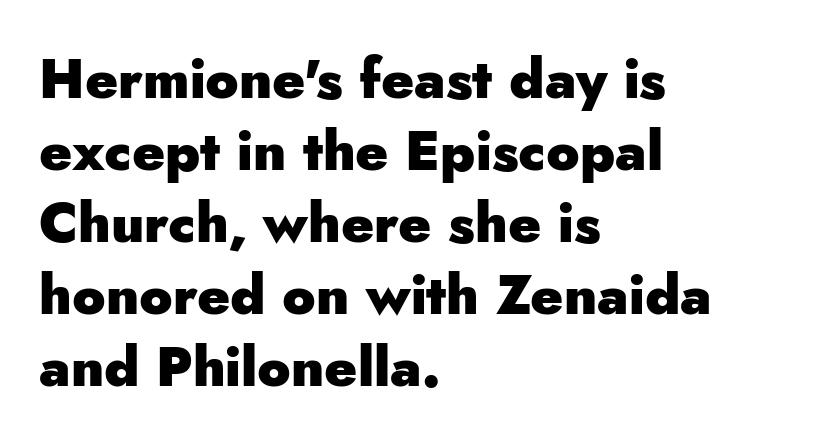
Letterform terminals end flat and unadorned throughout the passage. Plenty of ink on the page — the face is bold. Honestly, the row spacing looks completely unremarkable. The space directly below the letters is spotless. A typesetter would call this zero additional tracking. These lines are rendered in a variable-pitch font.
